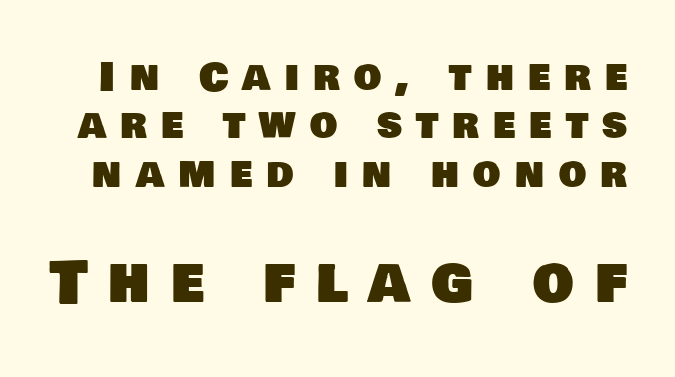
{"serif": "no", "width": "normal", "stroke_contrast": "low", "x_height": "large", "monospaced": "no", "underline": "no", "line_spacing_ratio": 1.24, "letter_spacing": "wide", "letter_spacing_em": 0.36, "larger_block": "second", "size_ratio": 1.49, "glyph_px": 58}
